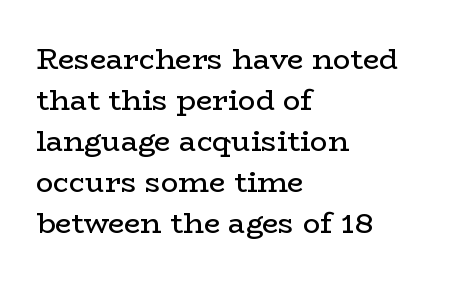
The image shows 29 px regular-weight, wide serif type, upright; set left-aligned, normal line spacing (1.41x), normal letter spacing, not underlined; low stroke contrast and a medium x-height.
